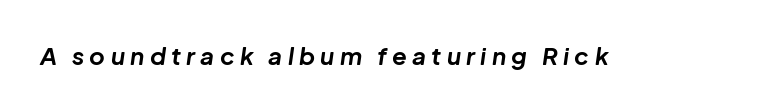
The image shows 24 px bold type, italic (leaning right); set unusually wide letter spacing (+0.22 em), not underlined.
